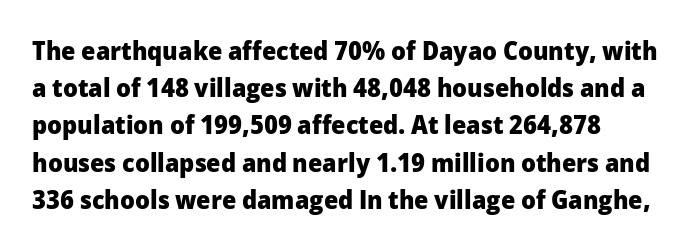
{"italic": "no", "bold": "yes", "underline": "no", "line_spacing": "normal", "line_spacing_ratio": 1.43, "letter_spacing": "normal", "letter_spacing_em": 0.0, "glyph_px": 26}
